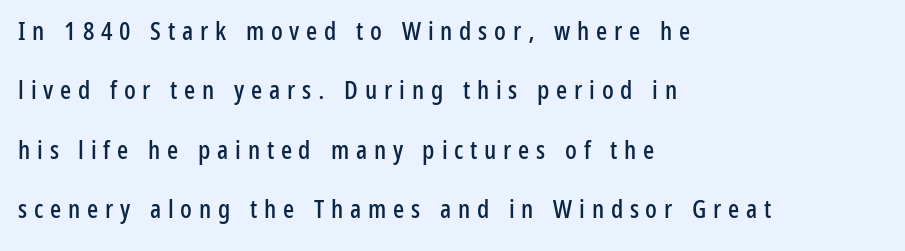
The image shows 26 px text type, upright; set left-aligned, loose line spacing (2.28x), unusually wide letter spacing (+0.26 em), not underlined.
